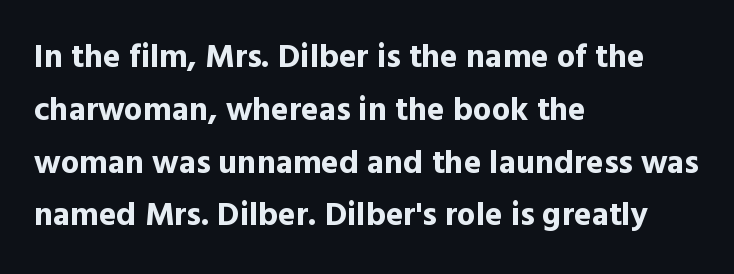
The image shows 33 px bold sans-serif type, upright; set left-aligned, normal line spacing (1.6x), normal letter spacing, not underlined; a medium x-height.
